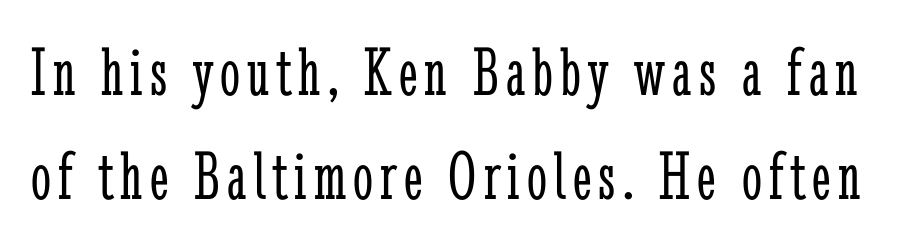
The image shows 71 px light, condensed serif type, upright; set normal line spacing (1.47x), not underlined; low stroke contrast and a medium x-height.
